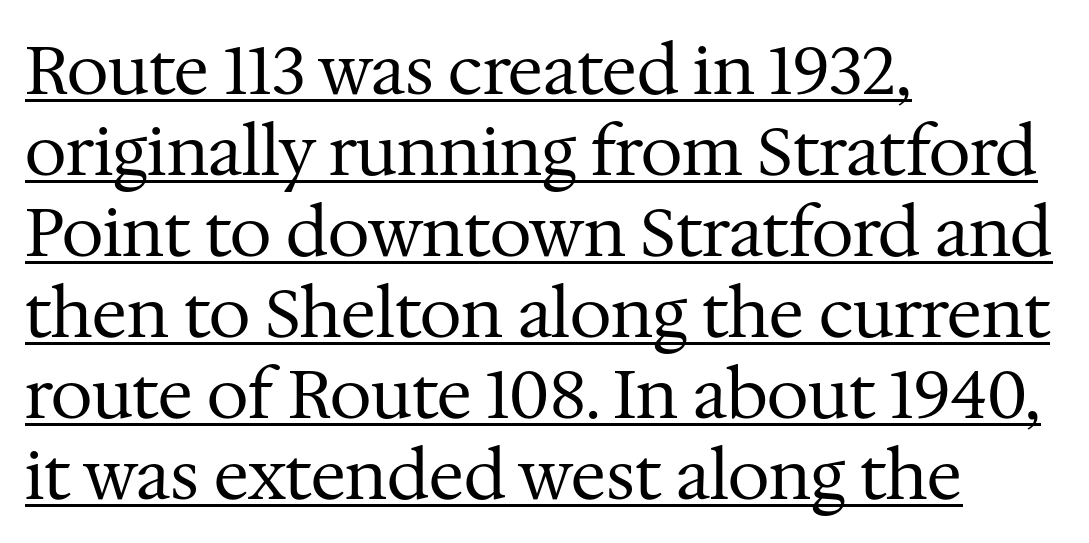
The typesetter has applied underlining to the passage shown. Do the characters align in a grid? No, the font is proportional. The type family on display is of the serif kind. The letters look calm and open, with moderate or lighter stems. The paragraph shown leans on its left margin. Spacing between characters is what you'd get straight out of the box.
